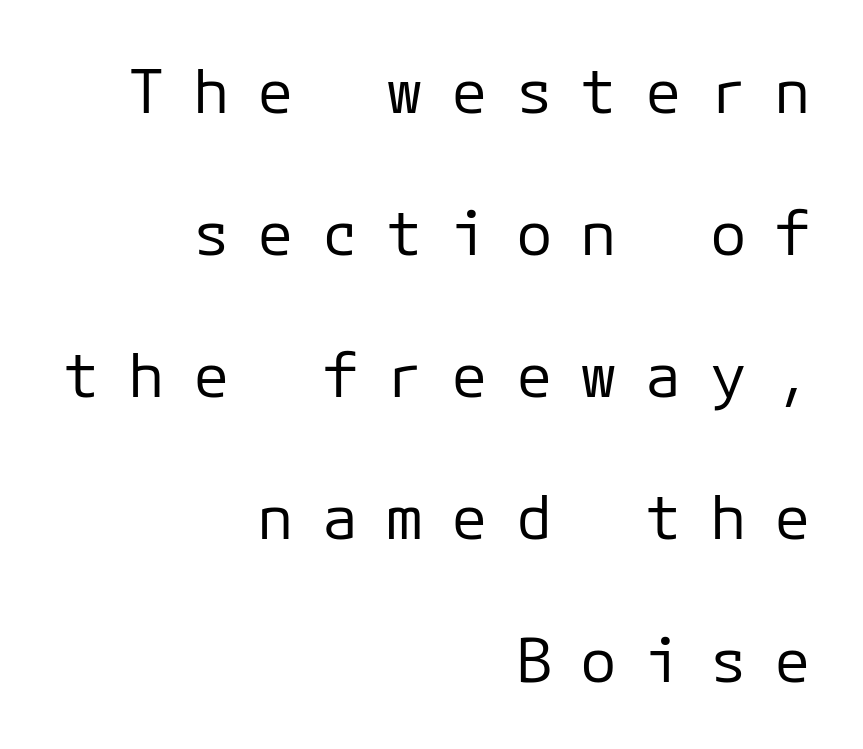
{"serif": "no", "italic": "no", "bold": "no", "weight": "regular", "width": "normal", "stroke_contrast": "low", "x_height": "medium", "monospaced": "yes", "underline": "no", "align": "right", "line_spacing": "loose", "line_spacing_ratio": 2.33, "letter_spacing": "wide", "letter_spacing_em": 0.46, "glyph_px": 61}
